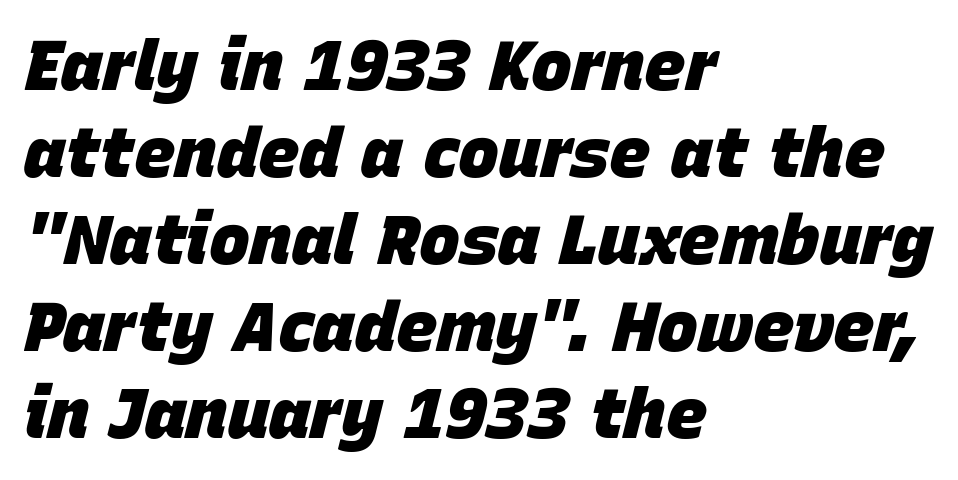
Q: Is the text bold? A: Yes.
Q: Is the text italic (slanted)? A: Yes, it leans right by about 15 degrees.
Q: Is the text underlined? A: No.
Q: How is the paragraph aligned? A: Left-aligned.
Q: Is the spacing between letters normal or unusually wide? A: Normal.
Q: Is the spacing between lines tight, normal or loose? A: Normal.
Q: Width (condensed, normal, or wide)? A: Normal.
Q: Stroke contrast? A: Low.
Q: x-height? A: Large.
Q: Monospaced? A: No.
